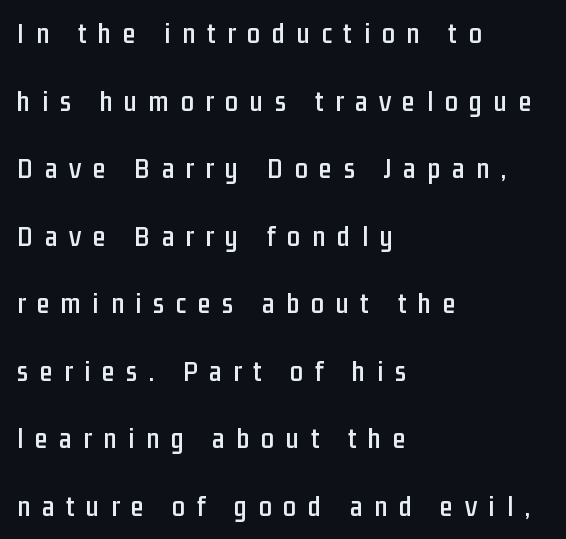
Q: Is the text italic (slanted)? A: No, it is upright.
Q: Is the typeface a serif or a sans-serif typeface? A: Sans-serif.
Q: Is the text underlined? A: No.
Q: How is the paragraph aligned? A: Left-aligned.
Q: Is the spacing between letters normal or unusually wide? A: Unusually wide.
Q: Is the spacing between lines tight, normal or loose? A: Loose.
Q: Width (condensed, normal, or wide)? A: Condensed.
Q: Stroke contrast? A: Low.
Q: x-height? A: Medium.
Q: Monospaced? A: No.
